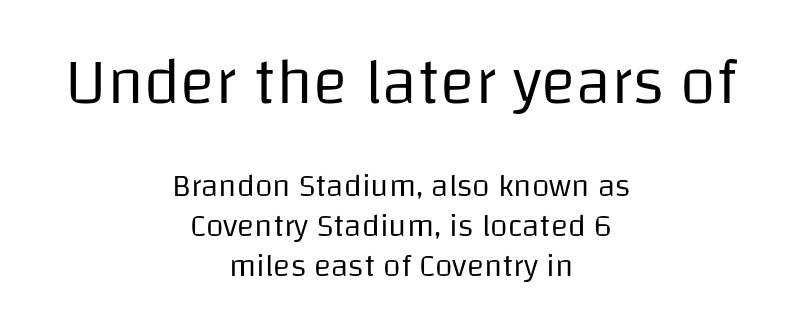
{"serif": "no", "italic": "no", "bold": "no", "weight": "regular", "width": "normal", "stroke_contrast": "low", "x_height": "large", "monospaced": "no", "underline": "no", "align": "center", "line_spacing": "normal", "line_spacing_ratio": 1.25, "letter_spacing": "normal", "letter_spacing_em": 0.0, "larger_block": "first", "size_ratio": 2.03, "glyph_px": 65}
